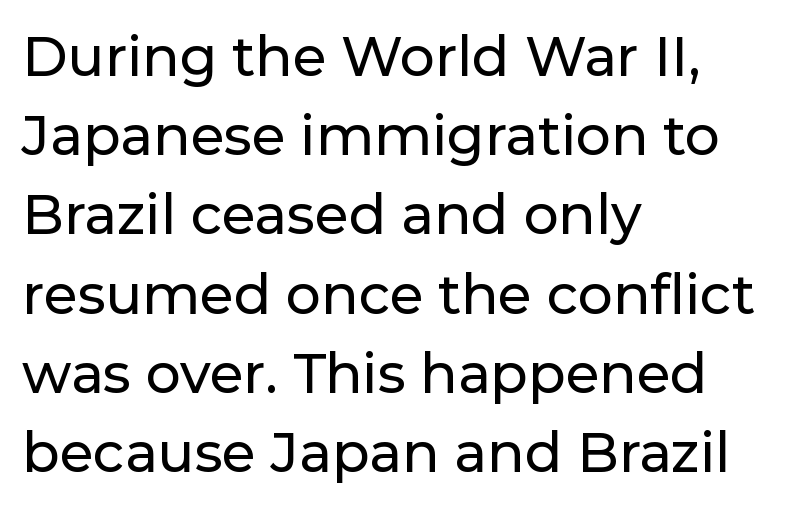
Q: Is the text italic (slanted)? A: No, it is upright.
Q: Is the typeface a serif or a sans-serif typeface? A: Sans-serif.
Q: Is the text underlined? A: No.
Q: How is the paragraph aligned? A: Left-aligned.
Q: Is the spacing between letters normal or unusually wide? A: Normal.
Q: Is the spacing between lines tight, normal or loose? A: Normal.
Q: Width (condensed, normal, or wide)? A: Normal.
Q: Stroke contrast? A: Low.
Q: x-height? A: Medium.
Q: Monospaced? A: No.
